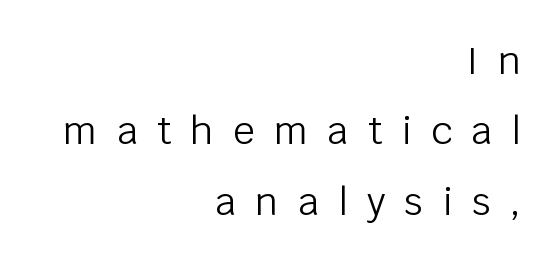
A sans-serif font was chosen for this passage. The text block is weighted toward the right margin, trailing off unevenly leftward. A typesetter would call this proportional, since set widths differ per character. Descenders are the only things crossing below the line. Do the letters lean? They stand straight.
